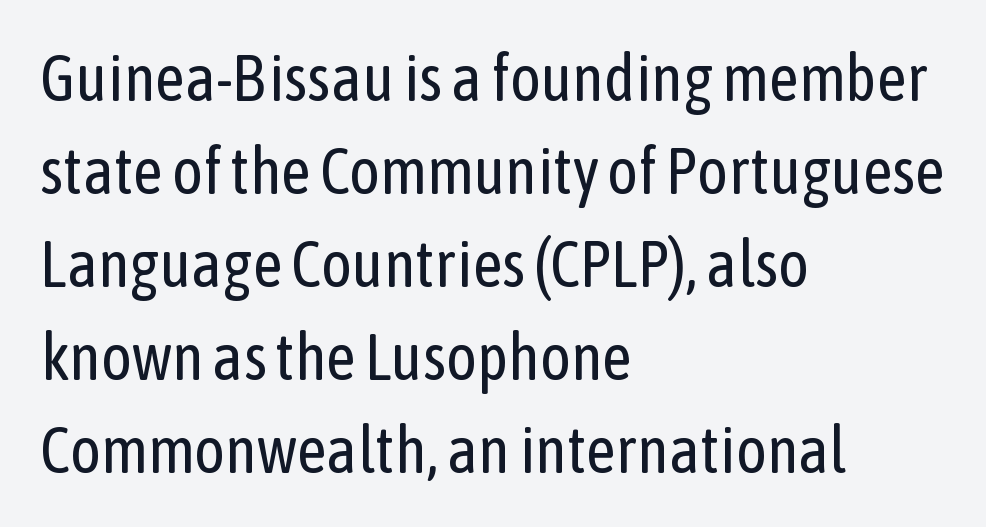
The image shows 65 px regular-weight, condensed sans-serif type, upright; set left-aligned, normal line spacing (1.43x), normal letter spacing, not underlined; low stroke contrast and a medium x-height.
